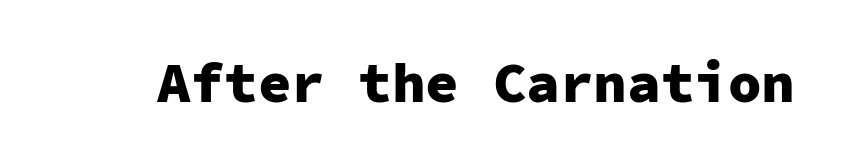
The typeface chosen for these lines omits serifs. The passage shown is emphatically bold. Designer's note — italics off, roman on. The letters sit at their default tracking, neither squeezed nor spread. Anything drawn beneath the words? Only blank space. You could count columns in this text — the font is strictly monospaced.
